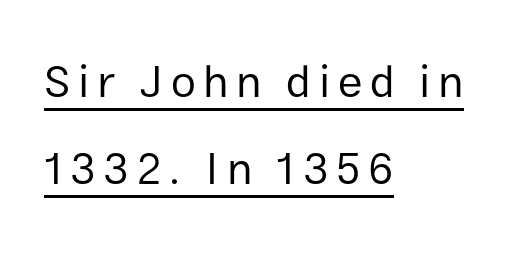
Q: Is the text bold? A: No.
Q: Is the text italic (slanted)? A: No, it is upright.
Q: Is the typeface a serif or a sans-serif typeface? A: Sans-serif.
Q: Is the text underlined? A: Yes.
Q: How is the paragraph aligned? A: Left-aligned.
Q: Is the spacing between lines tight, normal or loose? A: Loose.
Q: Width (condensed, normal, or wide)? A: Normal.
Q: Stroke contrast? A: Low.
Q: x-height? A: Medium.
Q: Monospaced? A: No.
